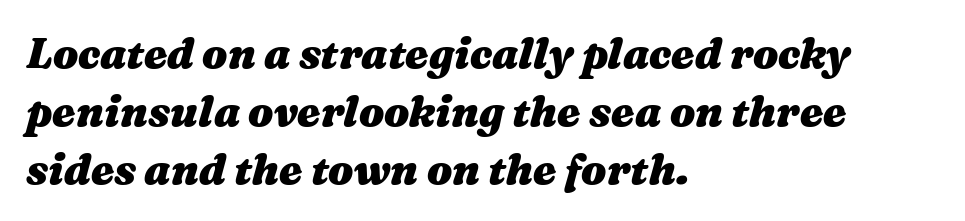
Bare-footed words on every line. A full-strength bold gives these letters their thick strokes. Layout note: lines flush left. The rendering uses a moderate line-height, typical for paragraphs.
